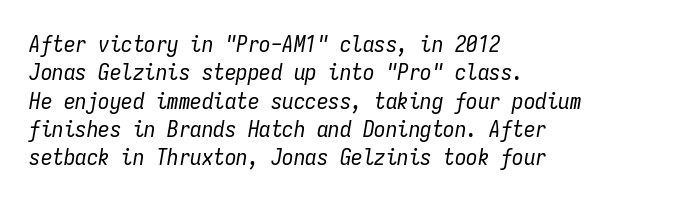
{"italic": "yes", "lean": "right", "slant_degrees": 9, "bold": "no", "underline": "no", "align": "left", "line_spacing_ratio": 1.23, "letter_spacing": "normal", "letter_spacing_em": 0.0, "glyph_px": 23}
